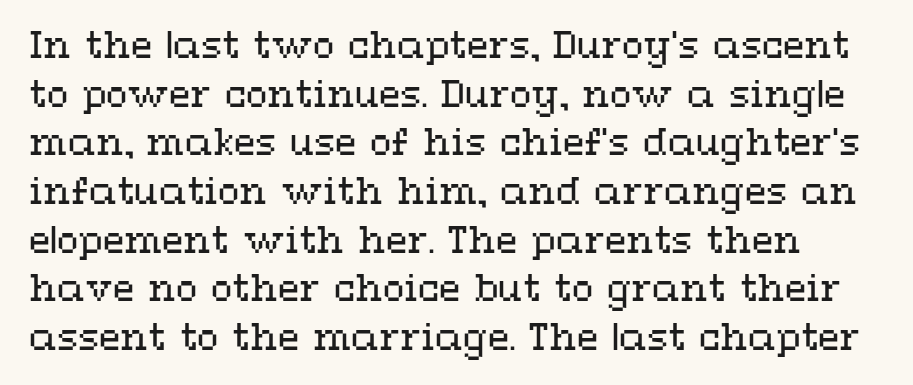
The image shows 35 px regular-weight, wide type, upright; set normal line spacing (1.39x), normal letter spacing, not underlined; medium stroke contrast and a medium x-height.
